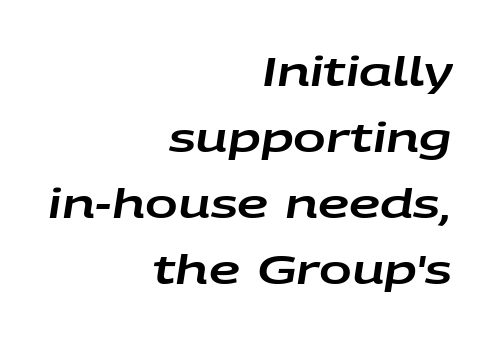
Unmarked baselines from the first word to the last. Quick note: interline space is typical. No extra tracking has been applied to these lines. The face used here is proportionally spaced, like ordinary book or web type. Horizontal alignment here is rightward, an uncommon choice for prose.
